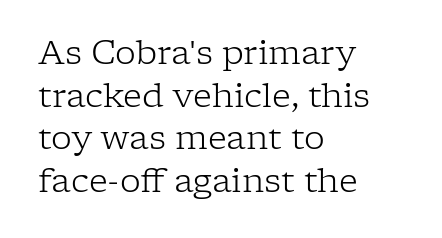
The image shows 33 px light serif type, upright; set left-aligned, normal line spacing (1.29x), normal letter spacing, not underlined; low stroke contrast and a medium x-height.
